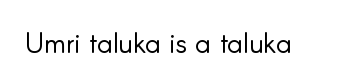
Unmarked baselines from the first word to the last. Posture: vertical. Look at the bottom of the vertical strokes: they stop flat, with no serifs. The font sits on the lighter half of the weight spectrum, regular included. This rendering leaves character spacing at its baseline value.
